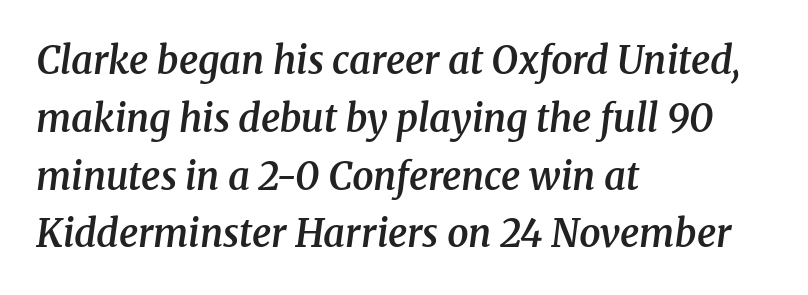
Tall strokes in this sample are angled rather than plumb. Notice the strokes are somewhat thickened but not fully heavy: this is a semibold. Descender tails drop into unmarked territory. The line texture is even and compact thanks to regular tracking. This sample keeps an unexceptional amount of space between lines.
